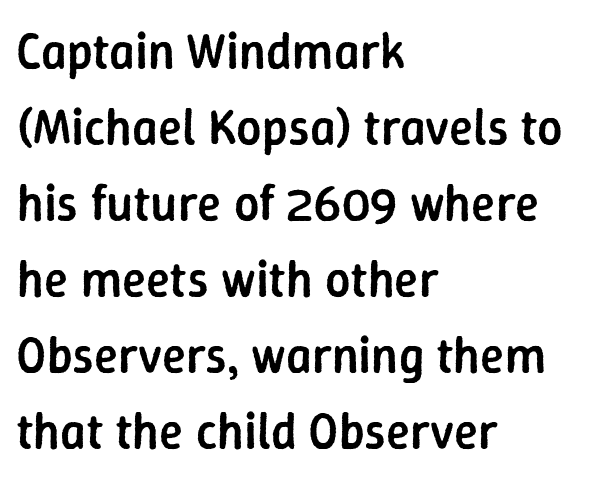
The image shows 50 px semibold sans-serif type, upright; set left-aligned, normal line spacing (1.52x), normal letter spacing, not underlined; low stroke contrast and a medium x-height.
